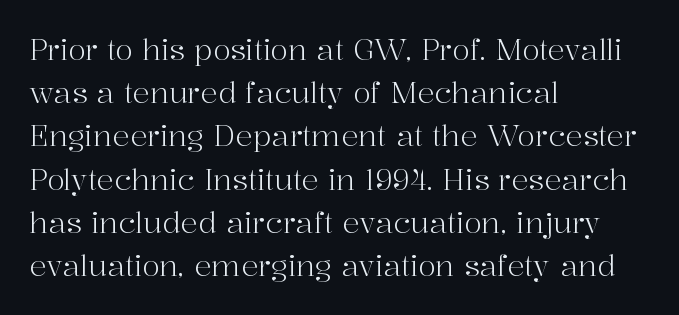
Weight: in the light-to-regular range. Notice how the passage keeps a crisp vertical edge on the left only. Compared with typical paragraphs, the rows here are spaced about the same. Note the varied advance widths — an 'i' is clearly narrower than an 'm'.
